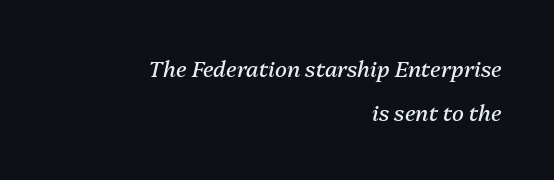
The image shows 22 px text type, italic (leaning right); set right-aligned, loose line spacing (2.01x), normal letter spacing, not underlined.
